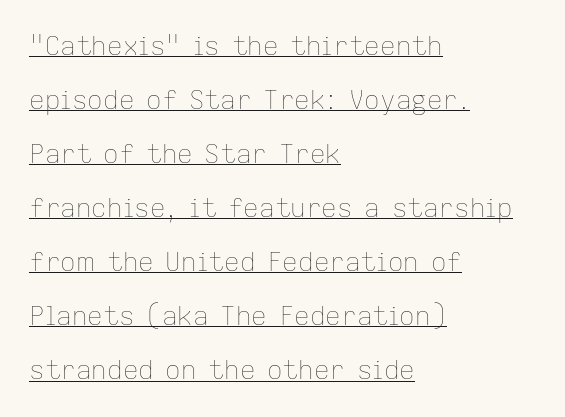
Q: Is the text bold? A: No.
Q: Is the text italic (slanted)? A: No, it is upright.
Q: Is the text underlined? A: Yes.
Q: How is the paragraph aligned? A: Left-aligned.
Q: Is the spacing between letters normal or unusually wide? A: Normal.
Q: Is the spacing between lines tight, normal or loose? A: Loose.
